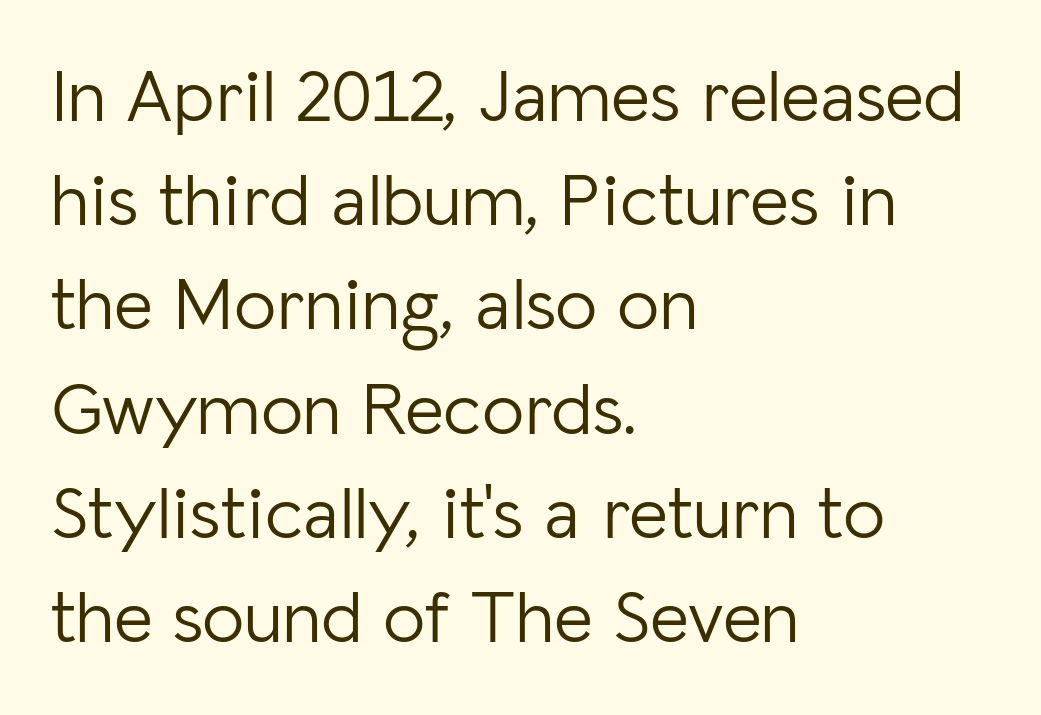
The image shows 75 px light sans-serif type, upright; set left-aligned, normal line spacing (1.39x), normal letter spacing, not underlined; low stroke contrast and a medium x-height.
